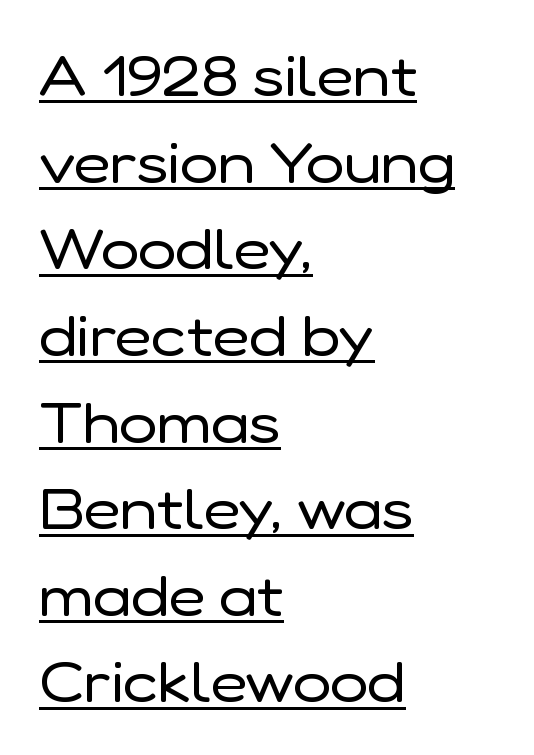
Q: Is the text bold? A: No.
Q: Is the text italic (slanted)? A: No, it is upright.
Q: Is the typeface a serif or a sans-serif typeface? A: Sans-serif.
Q: Is the text underlined? A: Yes.
Q: How is the paragraph aligned? A: Left-aligned.
Q: Is the spacing between letters normal or unusually wide? A: Normal.
Q: Is the spacing between lines tight, normal or loose? A: Normal.
Q: Width (condensed, normal, or wide)? A: Normal.
Q: Stroke contrast? A: Low.
Q: x-height? A: Medium.
Q: Monospaced? A: No.
